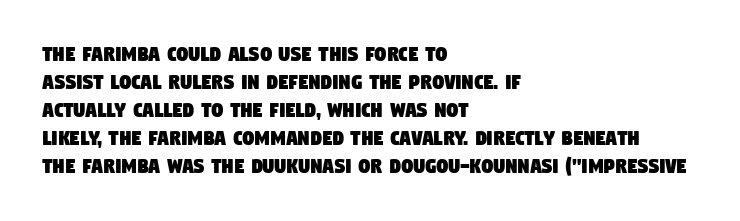
{"underline": "no", "align": "left", "line_spacing_ratio": 1.22, "letter_spacing": "normal", "letter_spacing_em": 0.0, "glyph_px": 23}
